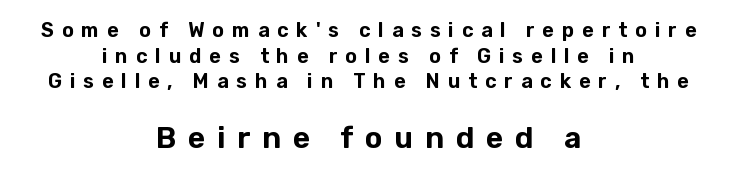
{"serif": "no", "italic": "no", "width": "normal", "stroke_contrast": "low", "x_height": "medium", "monospaced": "no", "underline": "no", "align": "center", "line_spacing": "normal", "line_spacing_ratio": 1.28, "letter_spacing": "wide", "letter_spacing_em": 0.39, "larger_block": "second", "size_ratio": 1.5, "glyph_px": 30}
